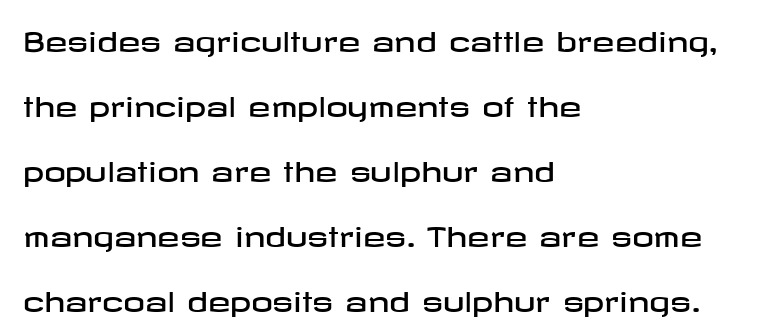
Q: Is the text italic (slanted)? A: No, it is upright.
Q: Is the text underlined? A: No.
Q: How is the paragraph aligned? A: Left-aligned.
Q: Is the spacing between letters normal or unusually wide? A: Normal.
Q: Is the spacing between lines tight, normal or loose? A: Loose.
